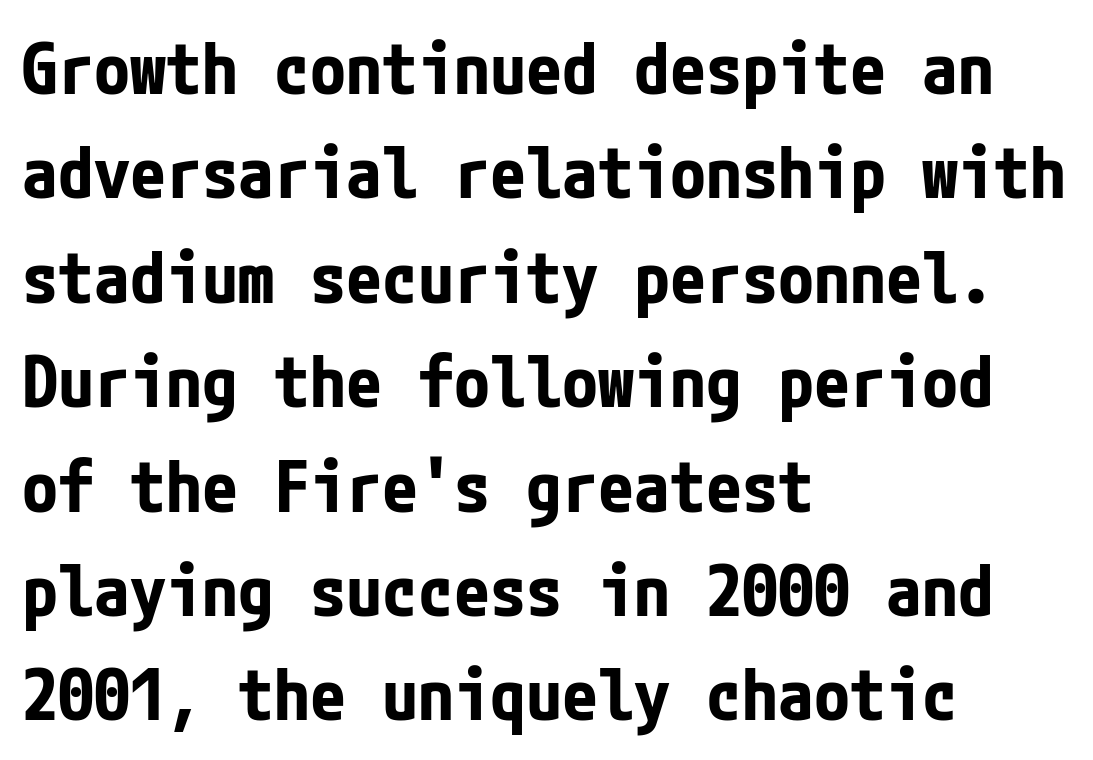
Q: Is the text bold? A: Yes.
Q: Is the text italic (slanted)? A: No, it is upright.
Q: Is the typeface a serif or a sans-serif typeface? A: Sans-serif.
Q: Is the text underlined? A: No.
Q: How is the paragraph aligned? A: Left-aligned.
Q: Is the spacing between letters normal or unusually wide? A: Normal.
Q: Is the spacing between lines tight, normal or loose? A: Normal.
Q: Width (condensed, normal, or wide)? A: Condensed.
Q: Stroke contrast? A: Low.
Q: x-height? A: Medium.
